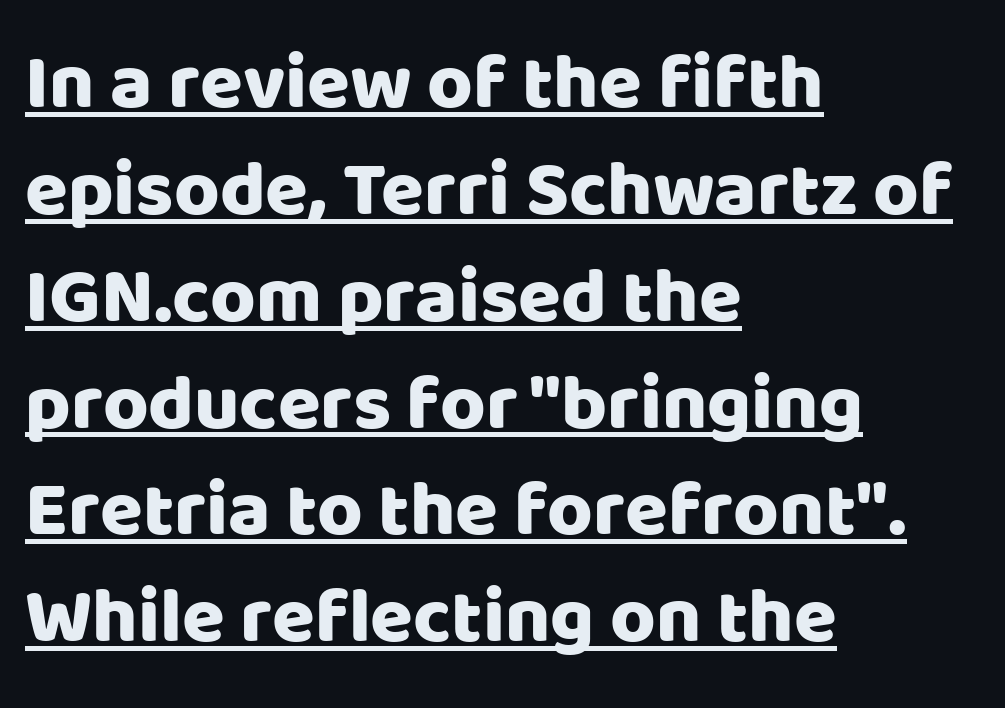
Is there much room between lines? A standard amount, neither cramped nor airy. When letters stand straight like this, we call the style roman or upright. The letters sit at their default tracking, neither squeezed nor spread. Horizontal alignment here is leftward, the default for most running prose.
